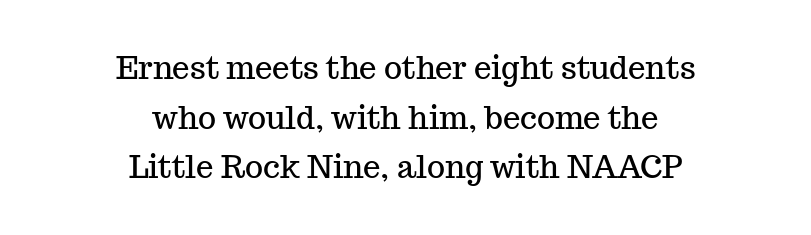
Ascenders rise straight up at ninety degrees. Observe the serifs anchoring each vertical stroke in this sample. Default kerning and tracking; the words read as compact shapes. The passage shown is typed in a proportional face where columns would drift.
